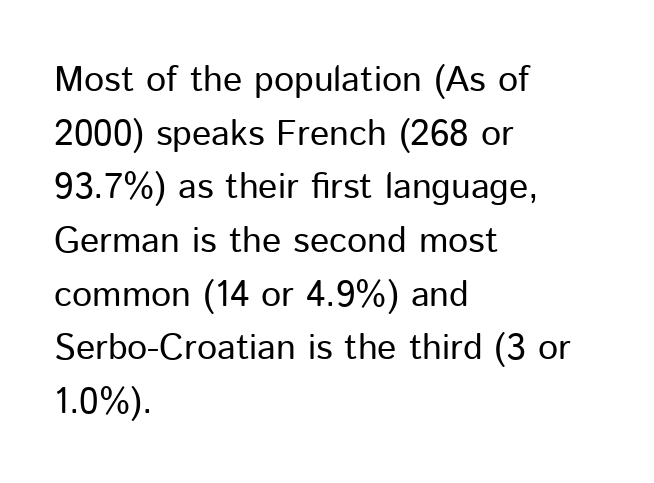
The space directly below the letters is spotless. Does the leading feel generous? No, just average. It's the straight-up-and-down kind of type. Is the type heavy? It reads as light-to-regular instead.
